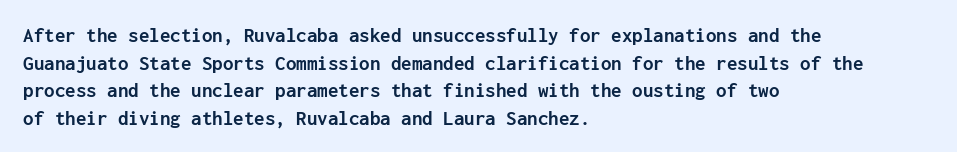
Normally led — the rows are evenly, conventionally spaced. Caption: standard tracking, unaltered. Check the space under the baseline: it is left empty. This sample is left-justified, so line endings fall wherever the words run out. These lines were composed using upright roman letters.
